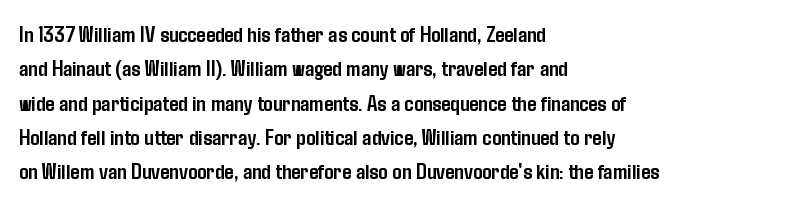
Q: Is the text bold? A: Yes.
Q: Is the text italic (slanted)? A: No, it is upright.
Q: Is the text underlined? A: No.
Q: How is the paragraph aligned? A: Left-aligned.
Q: Is the spacing between letters normal or unusually wide? A: Normal.
Q: Is the spacing between lines tight, normal or loose? A: Normal.
